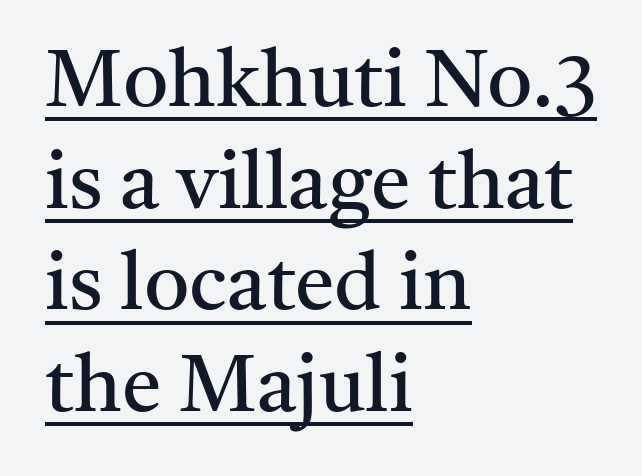
Here the glyphs are tracked normally, forming tight word shapes. Whoever set this chose a conventional vertical rhythm. Does a line run under the words? Yes, clearly. The rendering anchors every line to the left-hand side.
